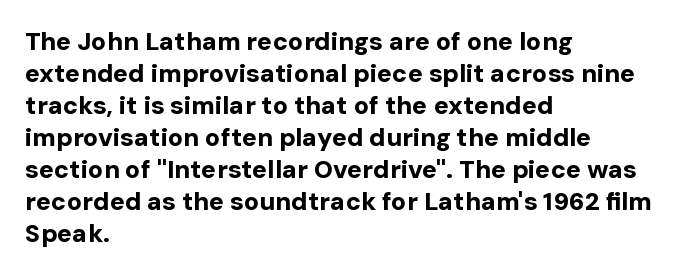
The image shows 25 px bold type, upright; set left-aligned, normal line spacing (1.28x), normal letter spacing, not underlined.
